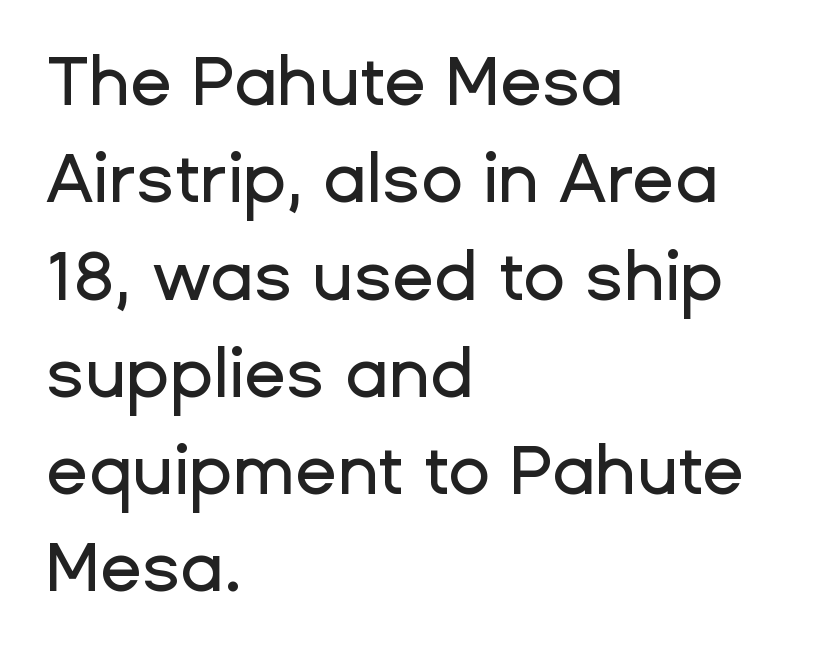
The image shows 69 px sans-serif type, upright; set left-aligned, normal line spacing (1.41x), normal letter spacing, not underlined; low stroke contrast and a medium x-height.
